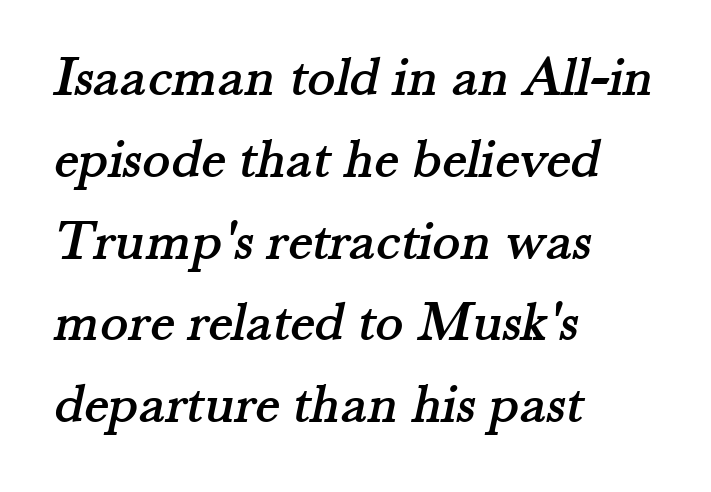
{"serif": "yes", "width": "normal", "stroke_contrast": "medium", "x_height": "small", "monospaced": "no", "underline": "no", "align": "left", "line_spacing": "normal", "line_spacing_ratio": 1.41, "letter_spacing": "normal", "letter_spacing_em": 0.0, "glyph_px": 58}
